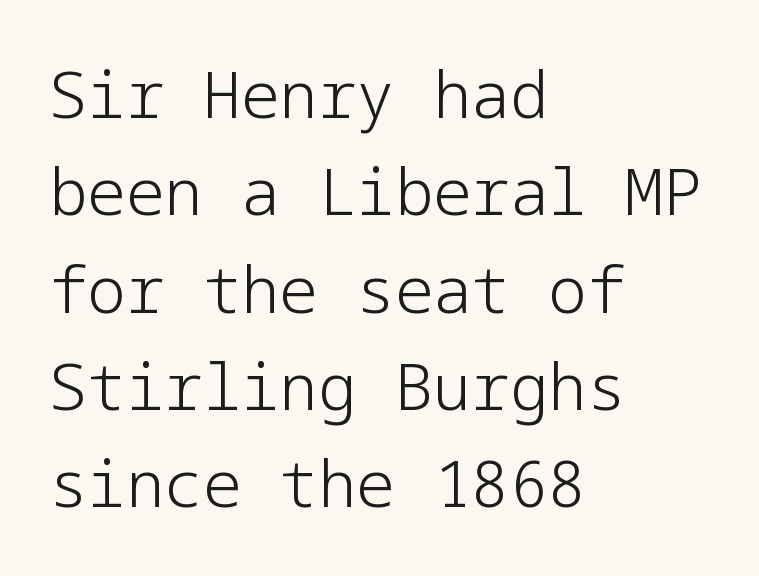
Q: Is the text bold? A: No.
Q: Is the text italic (slanted)? A: No, it is upright.
Q: Is the typeface a serif or a sans-serif typeface? A: Sans-serif.
Q: Is the text underlined? A: No.
Q: How is the paragraph aligned? A: Left-aligned.
Q: Is the spacing between letters normal or unusually wide? A: Normal.
Q: Is the spacing between lines tight, normal or loose? A: Normal.
Q: Width (condensed, normal, or wide)? A: Normal.
Q: Stroke contrast? A: Low.
Q: x-height? A: Medium.
